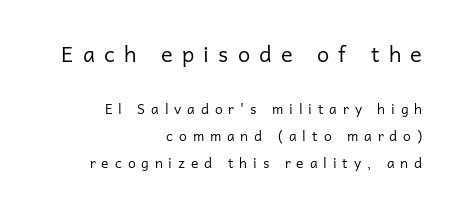
{"italic": "no", "bold": "no", "underline": "no", "align": "right", "line_spacing": "loose", "line_spacing_ratio": 1.93, "letter_spacing": "wide", "letter_spacing_em": 0.42, "larger_block": "first", "size_ratio": 1.57, "glyph_px": 22}
